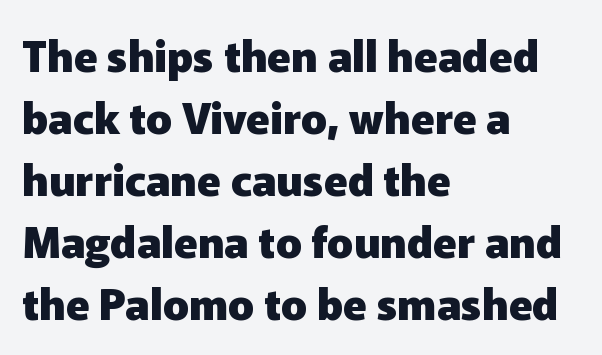
Q: Is the text bold? A: Yes.
Q: Is the text italic (slanted)? A: No, it is upright.
Q: Is the typeface a serif or a sans-serif typeface? A: Sans-serif.
Q: Is the text underlined? A: No.
Q: How is the paragraph aligned? A: Left-aligned.
Q: Is the spacing between letters normal or unusually wide? A: Normal.
Q: Is the spacing between lines tight, normal or loose? A: Normal.
Q: Width (condensed, normal, or wide)? A: Normal.
Q: Stroke contrast? A: Low.
Q: x-height? A: Medium.
Q: Monospaced? A: No.
